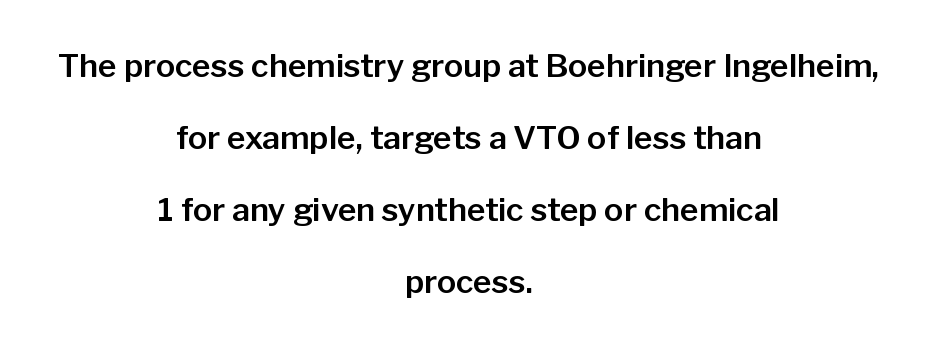
{"serif": "no", "italic": "no", "width": "normal", "stroke_contrast": "low", "x_height": "medium", "monospaced": "no", "underline": "no", "align": "center", "line_spacing": "loose", "line_spacing_ratio": 2.25, "letter_spacing": "normal", "letter_spacing_em": 0.0, "glyph_px": 32}
